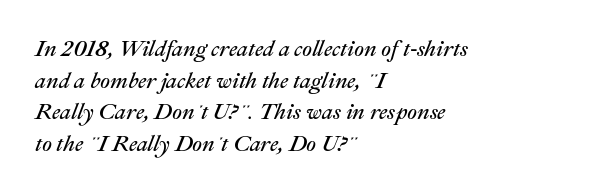
Q: Is the text bold? A: No.
Q: Is the text italic (slanted)? A: Yes, it leans right by about 22 degrees.
Q: Is the text underlined? A: No.
Q: How is the paragraph aligned? A: Left-aligned.
Q: Is the spacing between letters normal or unusually wide? A: Normal.
Q: Is the spacing between lines tight, normal or loose? A: Normal.
